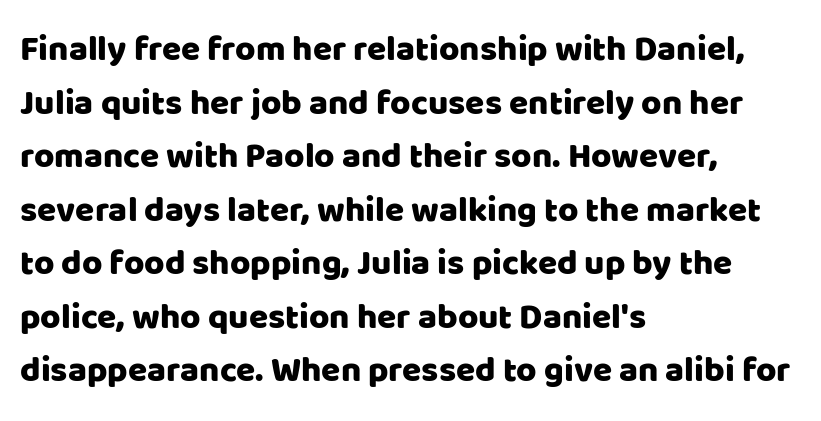
{"serif": "no", "italic": "no", "width": "normal", "stroke_contrast": "low", "x_height": "large", "monospaced": "no", "underline": "no", "align": "left", "line_spacing": "normal", "line_spacing_ratio": 1.53, "letter_spacing": "normal", "letter_spacing_em": 0.0, "glyph_px": 35}
